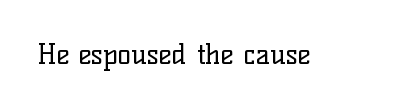
Q: Is the text bold? A: No.
Q: Is the text italic (slanted)? A: No, it is upright.
Q: Is the typeface a serif or a sans-serif typeface? A: Serif.
Q: Is the text underlined? A: No.
Q: Is the spacing between letters normal or unusually wide? A: Normal.
Q: Width (condensed, normal, or wide)? A: Normal.
Q: Stroke contrast? A: Low.
Q: x-height? A: Medium.
Q: Monospaced? A: No.
